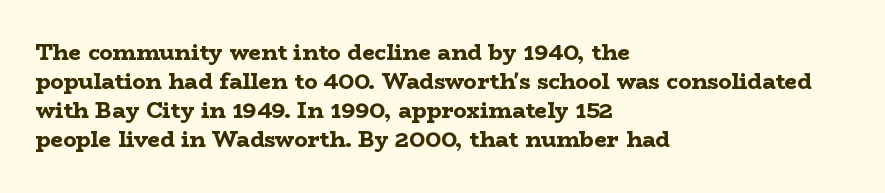
{"italic": "no", "bold": "yes", "underline": "no", "align": "left", "line_spacing": "normal", "line_spacing_ratio": 1.32, "letter_spacing": "normal", "letter_spacing_em": 0.0, "glyph_px": 22}
